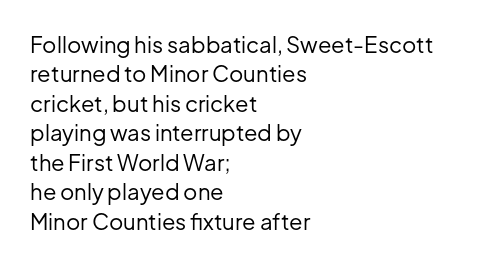
The image shows 22 px text type, upright; set left-aligned, normal line spacing (1.34x), normal letter spacing, not underlined.
